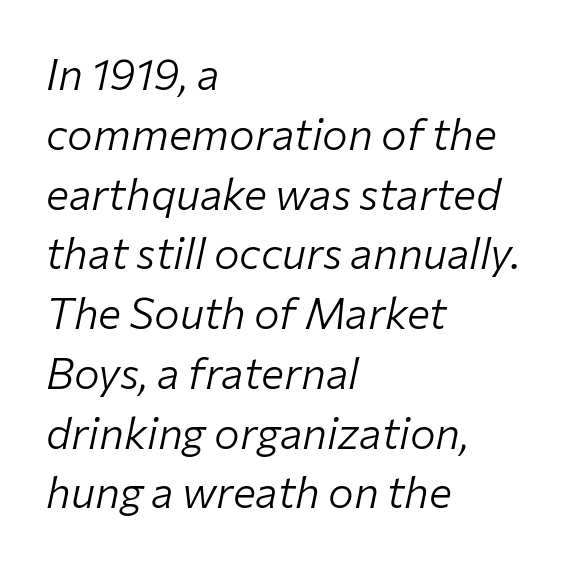
{"italic": "yes", "lean": "right", "slant_degrees": 12, "bold": "no", "weight": "light", "width": "normal", "stroke_contrast": "low", "x_height": "medium", "monospaced": "no", "underline": "no", "align": "left", "line_spacing": "normal", "line_spacing_ratio": 1.39, "letter_spacing": "normal", "letter_spacing_em": 0.0, "glyph_px": 43}
